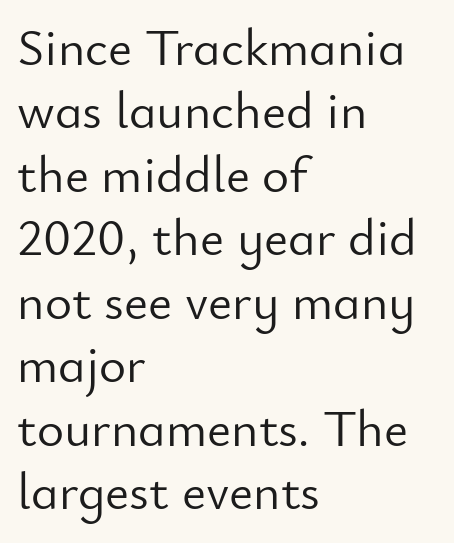
All the whitespace from short lines collects on the right. Clear beneath every line of the passage. This is sans-serif lettering, the kind often seen on screens and signage. What stands out about the letter spacing? Nothing — it is the standard amount. Do the characters align in a grid? No, the font is proportional. The type sits square on the baseline with zero lean.
